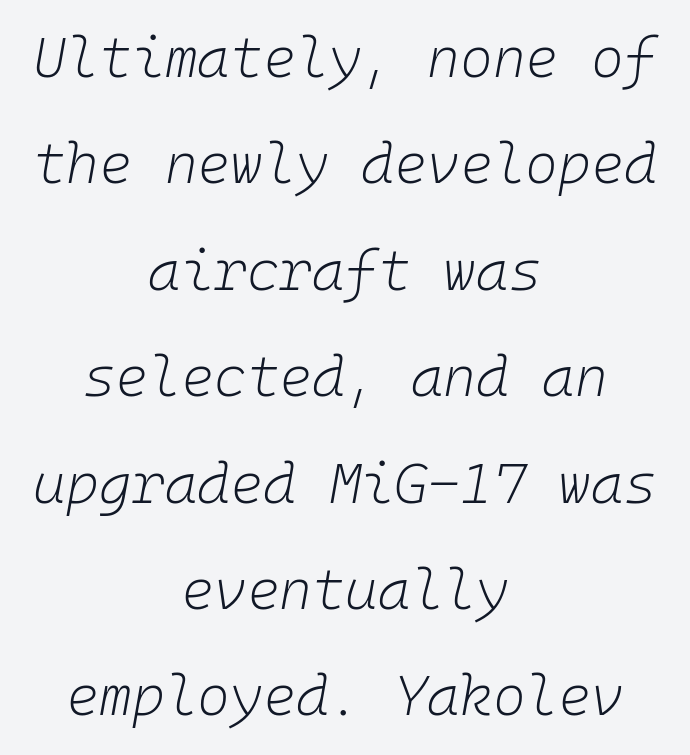
The image shows 56 px light type, italic (leaning right), monospaced; set centered, loose line spacing (1.9x), normal letter spacing, not underlined; low stroke contrast and a medium x-height.
